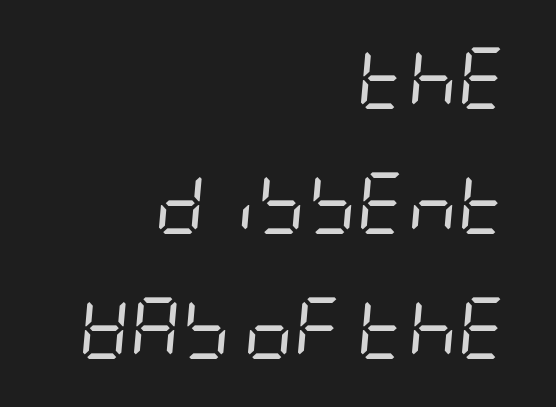
The image shows 62 px regular-weight, condensed type, italic (leaning right); set right-aligned, loose line spacing (2.02x), normal letter spacing, not underlined; low stroke contrast and a large x-height.
